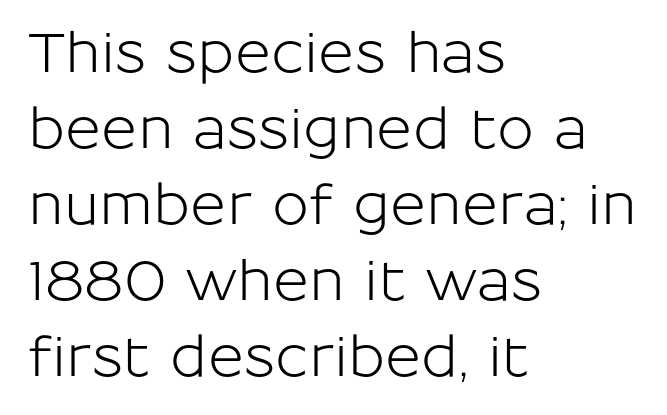
{"serif": "no", "italic": "no", "width": "normal", "stroke_contrast": "low", "x_height": "medium", "monospaced": "no", "underline": "no", "align": "left", "line_spacing": "normal", "line_spacing_ratio": 1.38, "letter_spacing": "normal", "letter_spacing_em": 0.0, "glyph_px": 55}
